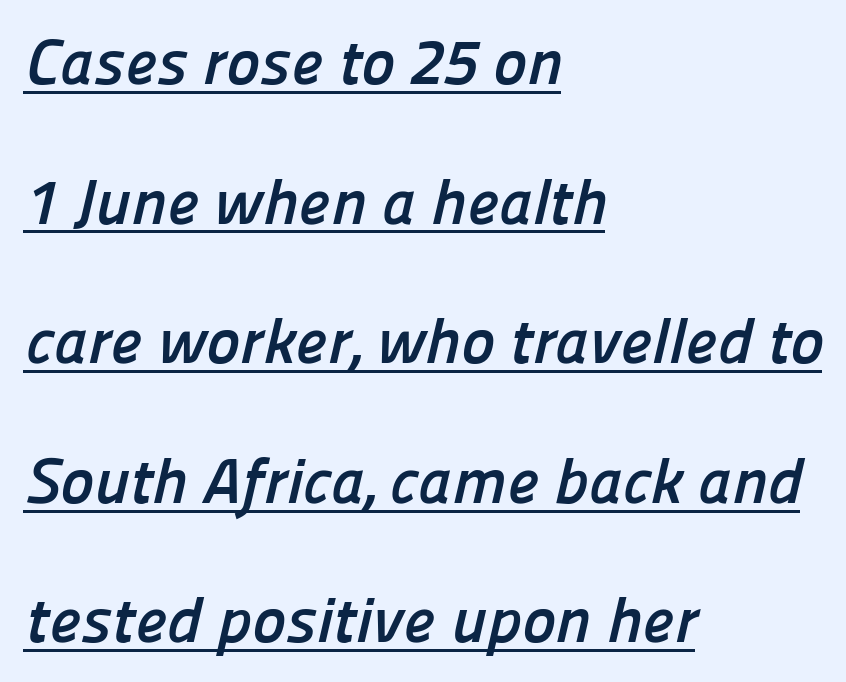
{"serif": "no", "bold": "yes", "weight": "semibold", "width": "normal", "stroke_contrast": "low", "x_height": "medium", "monospaced": "no", "underline": "yes", "align": "left", "line_spacing": "loose", "line_spacing_ratio": 2.18, "letter_spacing": "normal", "letter_spacing_em": 0.0, "glyph_px": 64}
